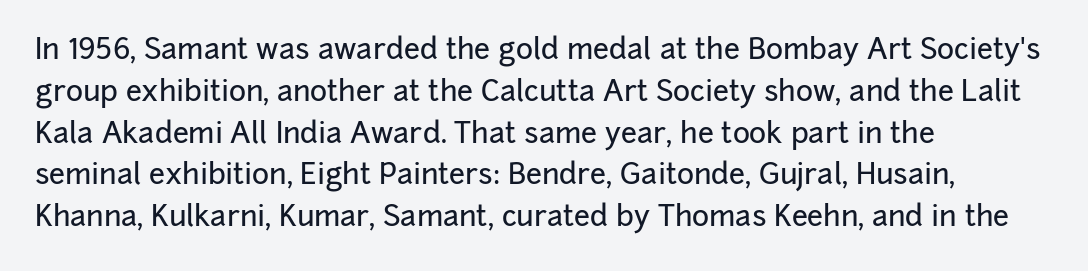
Q: Is the text italic (slanted)? A: No, it is upright.
Q: Is the typeface a serif or a sans-serif typeface? A: Sans-serif.
Q: Is the text underlined? A: No.
Q: How is the paragraph aligned? A: Left-aligned.
Q: Is the spacing between letters normal or unusually wide? A: Normal.
Q: Is the spacing between lines tight, normal or loose? A: Normal.
Q: Width (condensed, normal, or wide)? A: Normal.
Q: Stroke contrast? A: Low.
Q: x-height? A: Medium.
Q: Monospaced? A: No.
